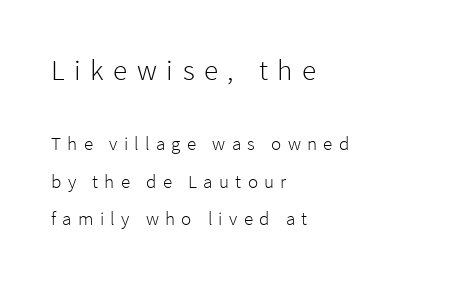
{"serif": "no", "italic": "no", "bold": "no", "weight": "light", "width": "normal", "stroke_contrast": "low", "x_height": "medium", "monospaced": "no", "underline": "no", "align": "left", "line_spacing": "loose", "line_spacing_ratio": 1.97, "letter_spacing": "wide", "letter_spacing_em": 0.33, "larger_block": "first", "size_ratio": 1.53, "glyph_px": 29}
